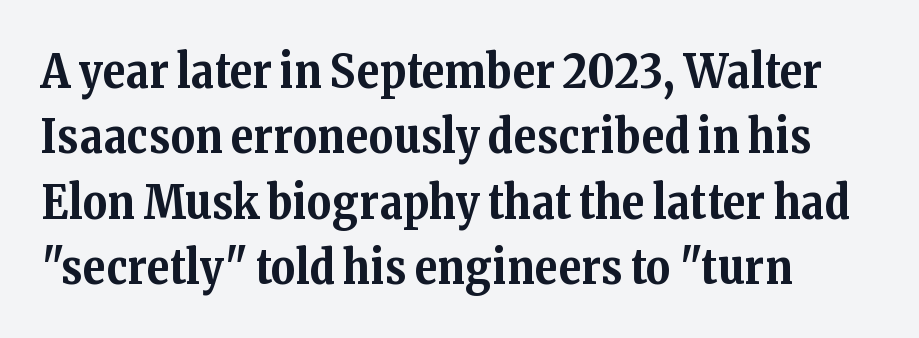
Q: Is the text bold? A: Yes.
Q: Is the text italic (slanted)? A: No, it is upright.
Q: Is the typeface a serif or a sans-serif typeface? A: Serif.
Q: Is the text underlined? A: No.
Q: How is the paragraph aligned? A: Left-aligned.
Q: Is the spacing between letters normal or unusually wide? A: Normal.
Q: Is the spacing between lines tight, normal or loose? A: Normal.
Q: Width (condensed, normal, or wide)? A: Normal.
Q: Stroke contrast? A: Medium.
Q: x-height? A: Medium.
Q: Monospaced? A: No.
